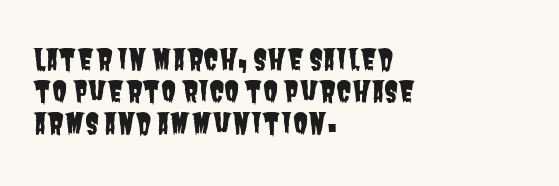
{"serif": "no", "width": "condensed", "stroke_contrast": "low", "x_height": "large", "monospaced": "no", "underline": "no", "align": "left", "line_spacing": "tight", "line_spacing_ratio": 1.15, "letter_spacing": "normal", "letter_spacing_em": 0.0, "glyph_px": 28}
